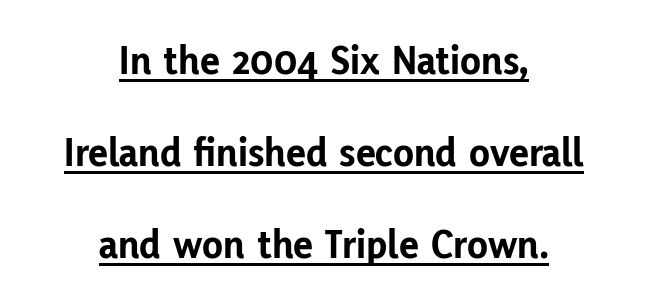
{"serif": "no", "italic": "no", "bold": "yes", "weight": "bold", "width": "normal", "stroke_contrast": "low", "x_height": "medium", "monospaced": "no", "underline": "yes", "align": "center", "line_spacing": "loose", "line_spacing_ratio": 2.19, "letter_spacing": "normal", "letter_spacing_em": 0.0, "glyph_px": 42}
